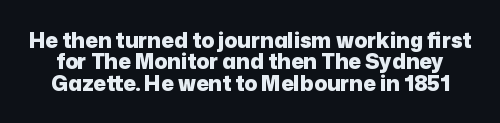
{"italic": "no", "bold": "yes", "underline": "no", "line_spacing": "tight", "line_spacing_ratio": 1.02, "letter_spacing": "normal", "letter_spacing_em": 0.0, "glyph_px": 21}
